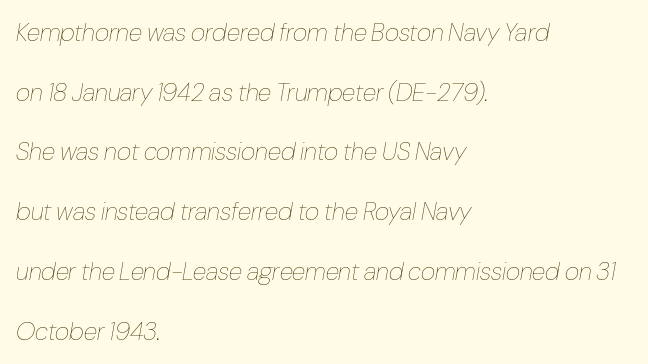
The image shows 25 px text type, italic (leaning right); set left-aligned, loose line spacing (2.39x), normal letter spacing, not underlined.
